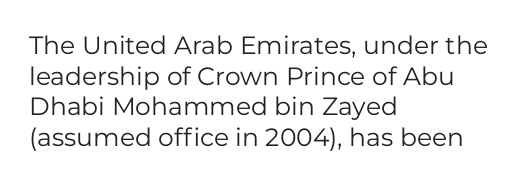
{"italic": "no", "bold": "no", "underline": "no", "align": "left", "line_spacing_ratio": 1.23, "letter_spacing": "normal", "letter_spacing_em": 0.0, "glyph_px": 25}
